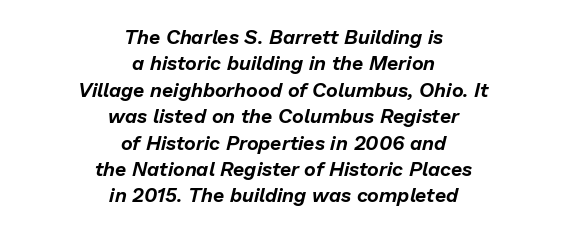
Q: Is the text italic (slanted)? A: Yes, it leans right by about 13 degrees.
Q: Is the text underlined? A: No.
Q: How is the paragraph aligned? A: Centered.
Q: Is the spacing between letters normal or unusually wide? A: Normal.
Q: Is the spacing between lines tight, normal or loose? A: Normal.
